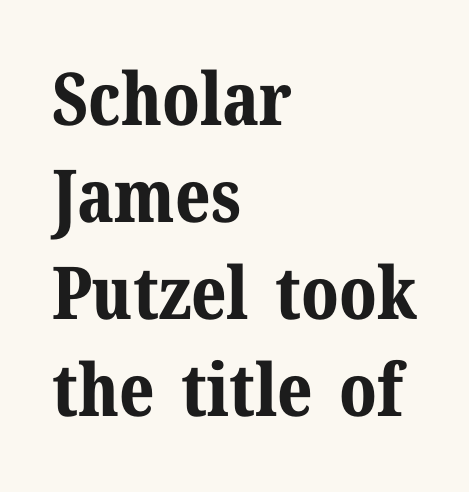
The image shows 73 px bold serif type, upright; set left-aligned, normal line spacing (1.33x), normal letter spacing, not underlined; medium stroke contrast and a medium x-height.
